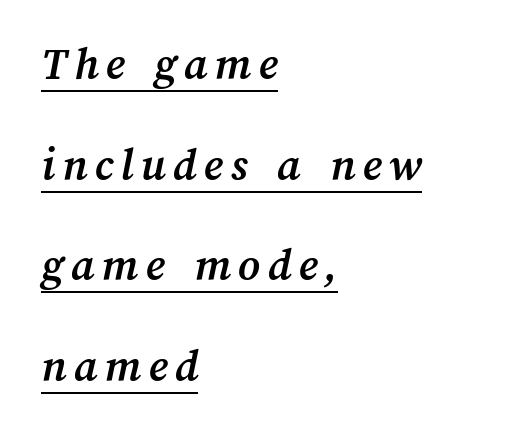
The image shows 47 px semibold type; set left-aligned, loose line spacing (2.14x), underlined; medium stroke contrast and a medium x-height.
